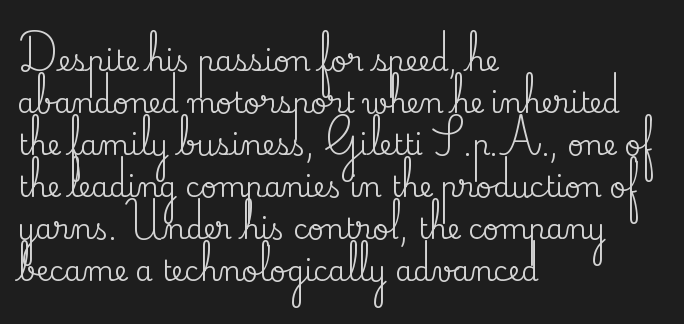
Every row of glyphs begins at an identical x-position on the left. Proportional: the letters do not fall into vertical columns. Whoever set this chose a conventional vertical rhythm. The text was rendered using a seriffed face with decorative stroke endings. Lines of text with bare space underneath. Every stem runs plumb, perpendicular to the baseline.
